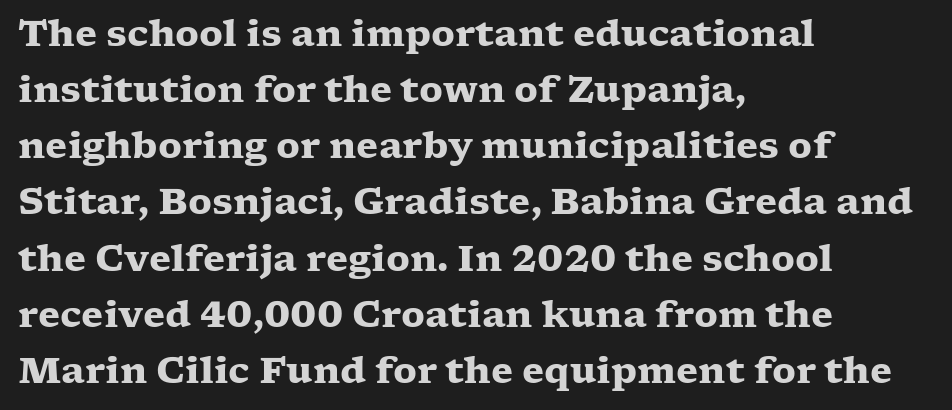
{"serif": "yes", "italic": "no", "bold": "yes", "weight": "heavy", "width": "wide", "stroke_contrast": "low", "x_height": "medium", "monospaced": "no", "underline": "no", "align": "left", "line_spacing": "normal", "line_spacing_ratio": 1.56, "letter_spacing": "normal", "letter_spacing_em": 0.0, "glyph_px": 36}
